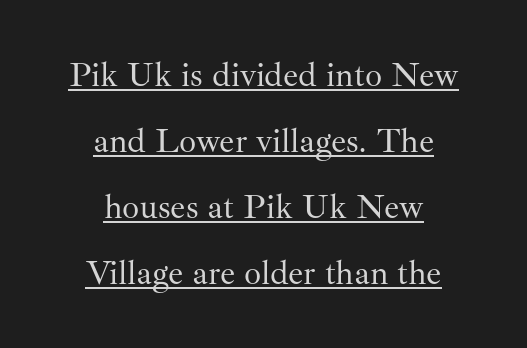
Like a heading marked for emphasis, these lines bear an underscore. Tall strokes in this sample are plumb rather than angled. How are the letters spaced? Ordinarily, with no added tracking. Vertical spacing — loose.
